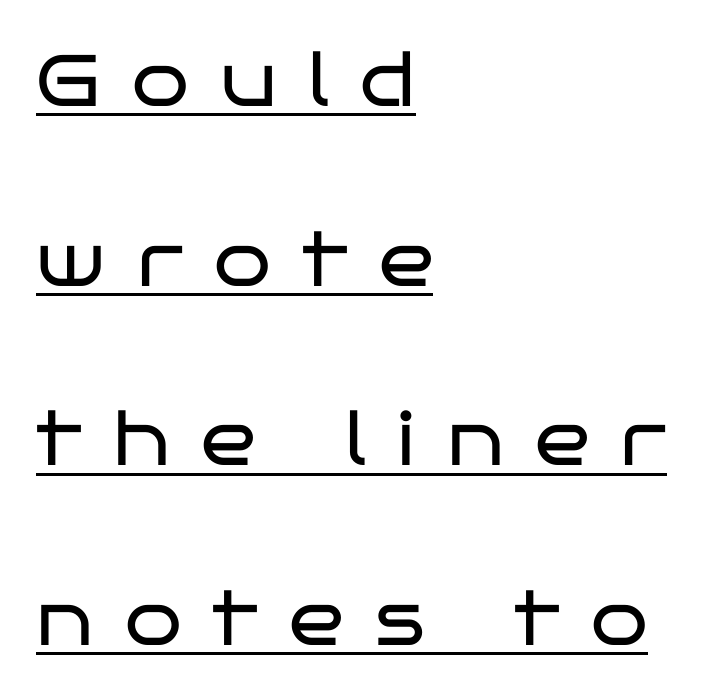
{"serif": "no", "italic": "no", "bold": "no", "weight": "regular", "width": "wide", "stroke_contrast": "low", "x_height": "large", "monospaced": "no", "underline": "yes", "align": "left", "line_spacing": "loose", "line_spacing_ratio": 2.46, "letter_spacing": "wide", "letter_spacing_em": 0.43, "glyph_px": 73}
